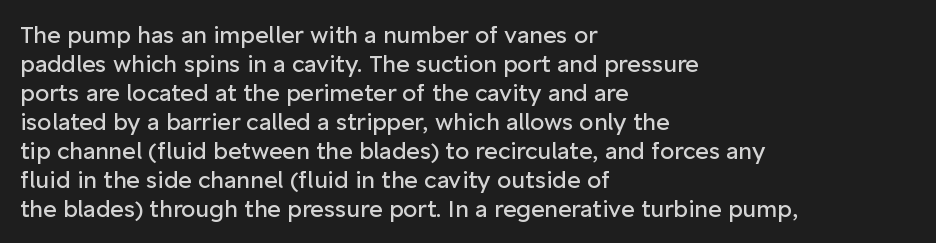
The image shows 23 px text type, upright; set left-aligned, normal line spacing (1.26x), normal letter spacing, not underlined.
